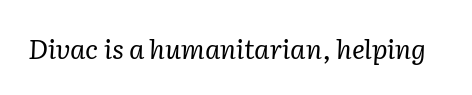
Q: Is the text bold? A: No.
Q: Is the text italic (slanted)? A: Yes, it leans right by about 2 degrees.
Q: Is the text underlined? A: No.
Q: Is the spacing between letters normal or unusually wide? A: Normal.
